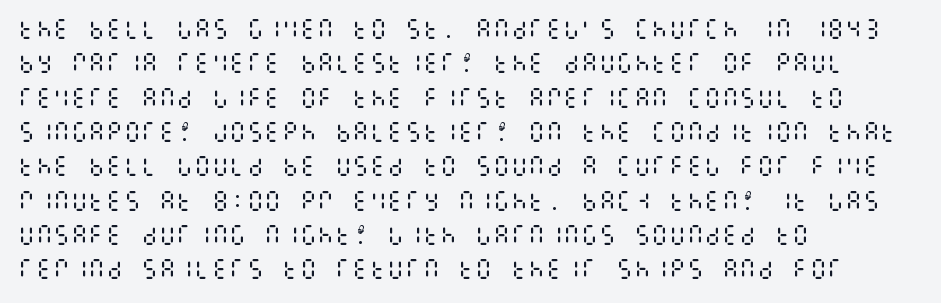
Q: Is the text bold? A: No.
Q: Is the text italic (slanted)? A: No, it is upright.
Q: Is the text underlined? A: No.
Q: How is the paragraph aligned? A: Left-aligned.
Q: Is the spacing between letters normal or unusually wide? A: Normal.
Q: Is the spacing between lines tight, normal or loose? A: Normal.
